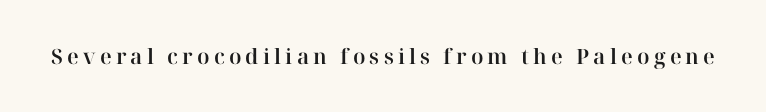
{"italic": "no", "underline": "no", "letter_spacing": "wide", "letter_spacing_em": 0.2, "glyph_px": 21}
